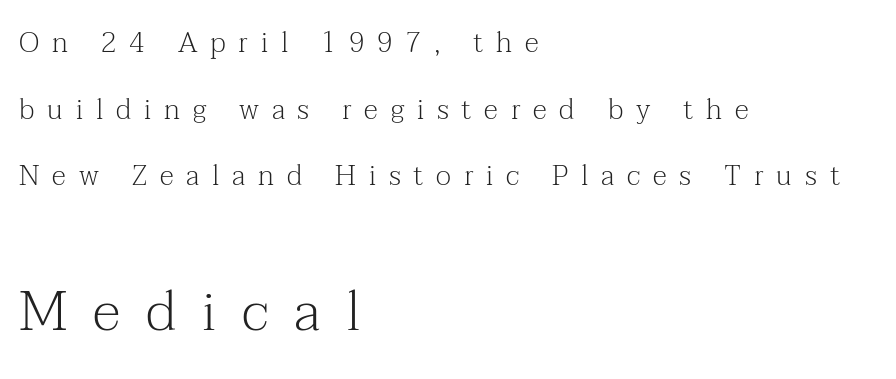
Do the characters align in a grid? No, the font is proportional. Little horizontal feet cap the strokes, marking this as serif type. No chunkiness to these letters — they're not bold. Inter-character spacing is expanded well beyond the font's built-in metrics.
